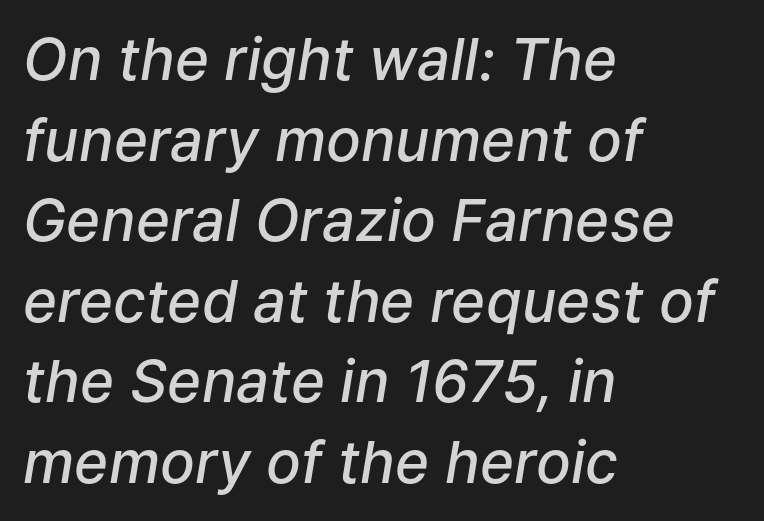
Q: Is the text bold? A: Semi-bold.
Q: Is the text italic (slanted)? A: Yes, it leans right by about 9 degrees.
Q: Is the text underlined? A: No.
Q: How is the paragraph aligned? A: Left-aligned.
Q: Is the spacing between letters normal or unusually wide? A: Normal.
Q: Is the spacing between lines tight, normal or loose? A: Normal.
Q: Width (condensed, normal, or wide)? A: Normal.
Q: Stroke contrast? A: Low.
Q: x-height? A: Medium.
Q: Monospaced? A: No.
